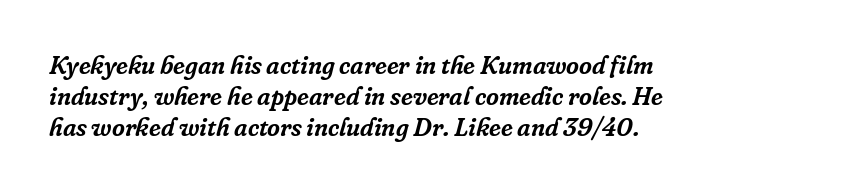
Q: Is the text italic (slanted)? A: Yes, it leans right by about 16 degrees.
Q: Is the text underlined? A: No.
Q: How is the paragraph aligned? A: Left-aligned.
Q: Is the spacing between letters normal or unusually wide? A: Normal.
Q: Is the spacing between lines tight, normal or loose? A: Normal.
